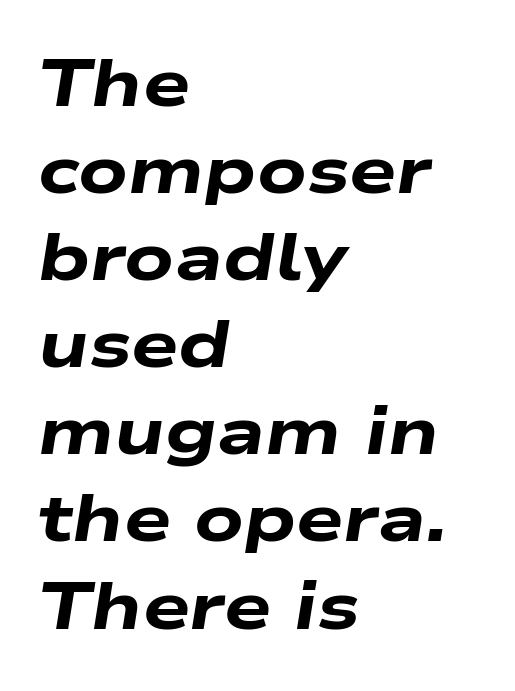
The image shows 67 px heavy, wide type, italic (leaning right); set left-aligned, normal line spacing (1.3x), normal letter spacing, not underlined; low stroke contrast and a medium x-height.
